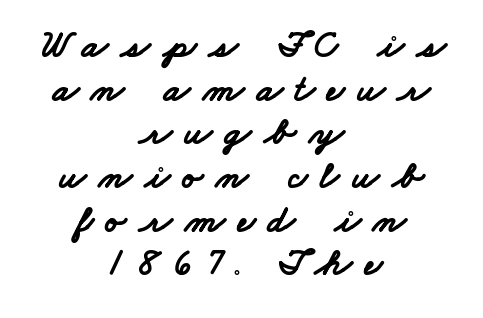
Q: Is the text bold? A: Yes.
Q: Is the typeface a serif or a sans-serif typeface? A: Sans-serif.
Q: Is the text underlined? A: No.
Q: How is the paragraph aligned? A: Centered.
Q: Is the spacing between letters normal or unusually wide? A: Unusually wide.
Q: Is the spacing between lines tight, normal or loose? A: Tight.
Q: Width (condensed, normal, or wide)? A: Wide.
Q: Stroke contrast? A: Low.
Q: x-height? A: Small.
Q: Monospaced? A: No.
